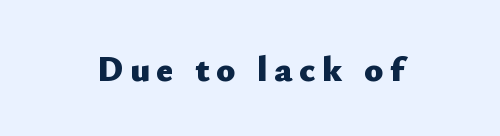
{"serif": "no", "italic": "no", "bold": "yes", "weight": "heavy", "width": "normal", "stroke_contrast": "low", "x_height": "small", "monospaced": "no", "underline": "no", "align": "center", "glyph_px": 35}
